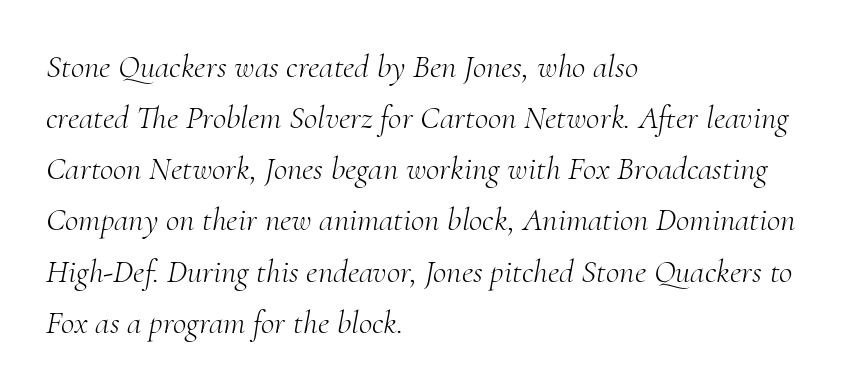
The image shows 33 px light serif type, italic (leaning right); set left-aligned, normal line spacing (1.55x), normal letter spacing, not underlined; medium stroke contrast and a small x-height.
